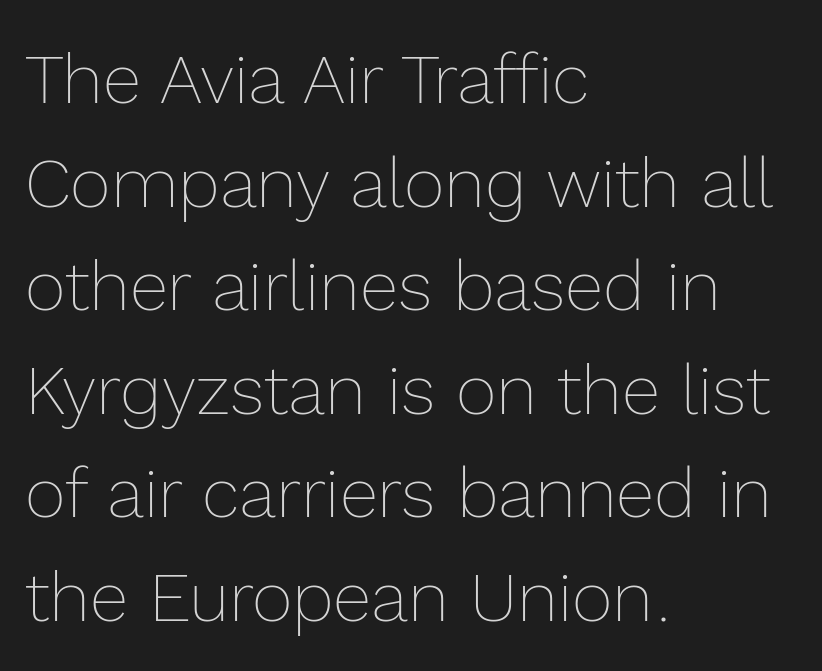
The horizontal fit of the characters is conventional and even. This is the regular roman posture of the typeface. This sample keeps an unexceptional amount of space between lines. All the whitespace from short lines collects on the right.
